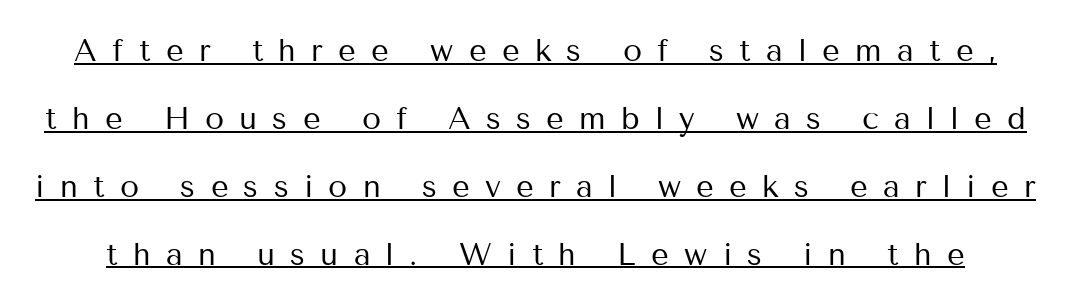
{"serif": "no", "italic": "no", "bold": "no", "weight": "regular", "width": "normal", "stroke_contrast": "medium", "x_height": "medium", "monospaced": "no", "underline": "yes", "line_spacing": "loose", "line_spacing_ratio": 2.19, "letter_spacing": "wide", "letter_spacing_em": 0.49, "glyph_px": 31}
